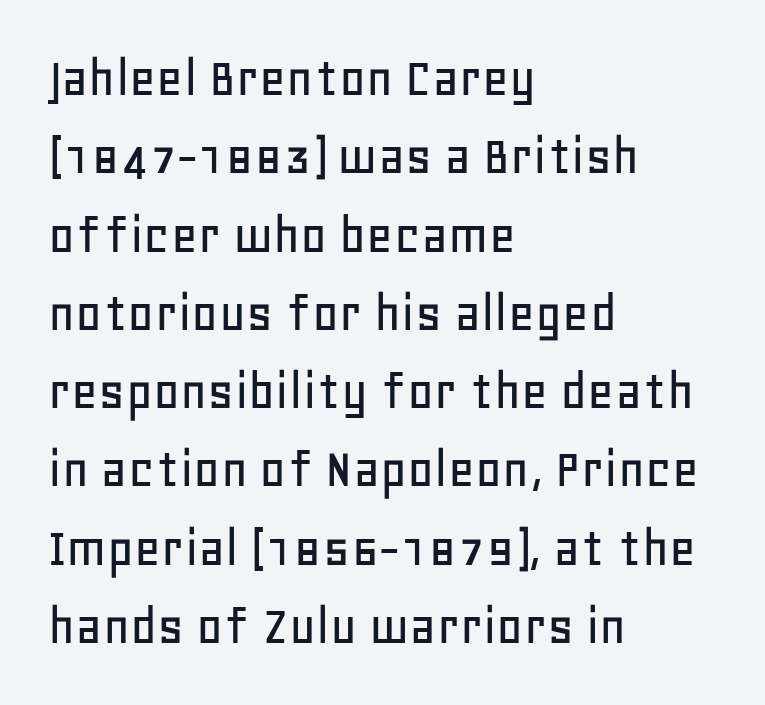
Q: Is the text italic (slanted)? A: No, it is upright.
Q: Is the typeface a serif or a sans-serif typeface? A: Sans-serif.
Q: Is the text underlined? A: No.
Q: How is the paragraph aligned? A: Left-aligned.
Q: Is the spacing between letters normal or unusually wide? A: Normal.
Q: Is the spacing between lines tight, normal or loose? A: Normal.
Q: Width (condensed, normal, or wide)? A: Normal.
Q: Stroke contrast? A: Low.
Q: x-height? A: Large.
Q: Monospaced? A: No.
